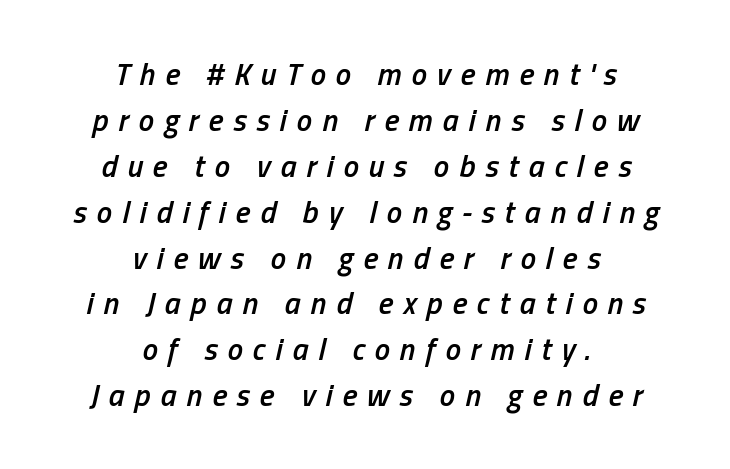
Do the characters align in a grid? No, the font is proportional. The text block is weighted toward neither margin, spreading evenly from the middle. Its strokes are somewhat broadened, the hallmark of semibold type. The line-height multiplier appears to be the usual default. If you drew a line through each stem, it would be angled. Display-style spreading of the glyphs; the letterfit is very open.
